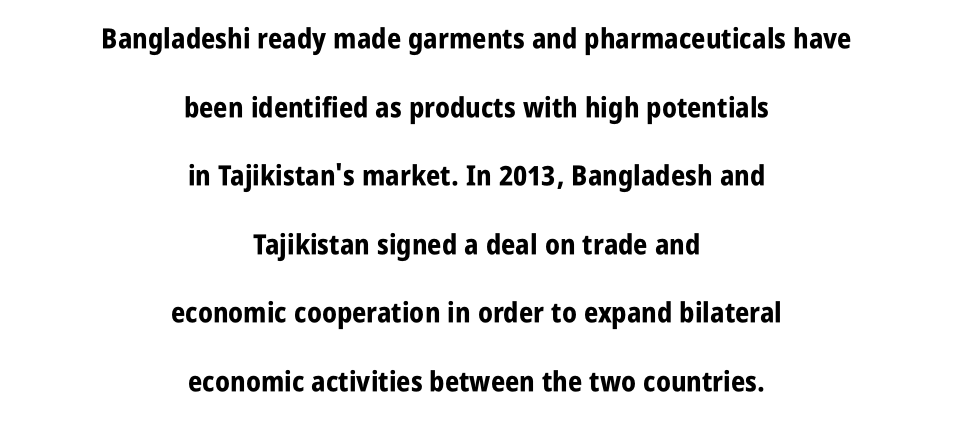
Q: Is the text bold? A: Yes.
Q: Is the text italic (slanted)? A: No, it is upright.
Q: Is the typeface a serif or a sans-serif typeface? A: Sans-serif.
Q: Is the text underlined? A: No.
Q: How is the paragraph aligned? A: Centered.
Q: Is the spacing between letters normal or unusually wide? A: Normal.
Q: Is the spacing between lines tight, normal or loose? A: Loose.
Q: Width (condensed, normal, or wide)? A: Condensed.
Q: Stroke contrast? A: Low.
Q: x-height? A: Large.
Q: Monospaced? A: No.
